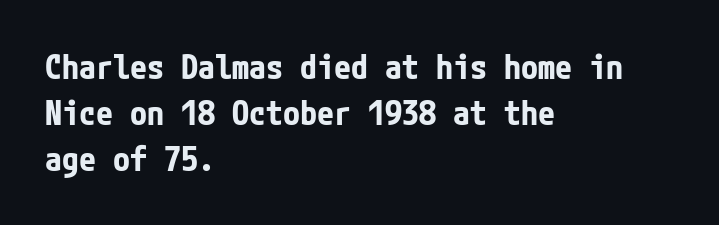
Q: Is the text bold? A: Yes.
Q: Is the text italic (slanted)? A: No, it is upright.
Q: Is the typeface a serif or a sans-serif typeface? A: Sans-serif.
Q: Is the text underlined? A: No.
Q: How is the paragraph aligned? A: Left-aligned.
Q: Is the spacing between letters normal or unusually wide? A: Normal.
Q: Is the spacing between lines tight, normal or loose? A: Normal.
Q: Width (condensed, normal, or wide)? A: Condensed.
Q: Stroke contrast? A: Low.
Q: x-height? A: Medium.
